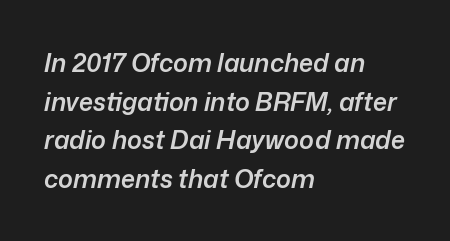
The characters look somewhat weighty, a semibold short of true bold. Notice how the passage keeps a crisp vertical edge on the left only. The lines sit at an ordinary, default distance from one another. Honestly, there is no underline to notice here at all. Posture: slanted. In terms of letterspacing, this is plain default setting.
